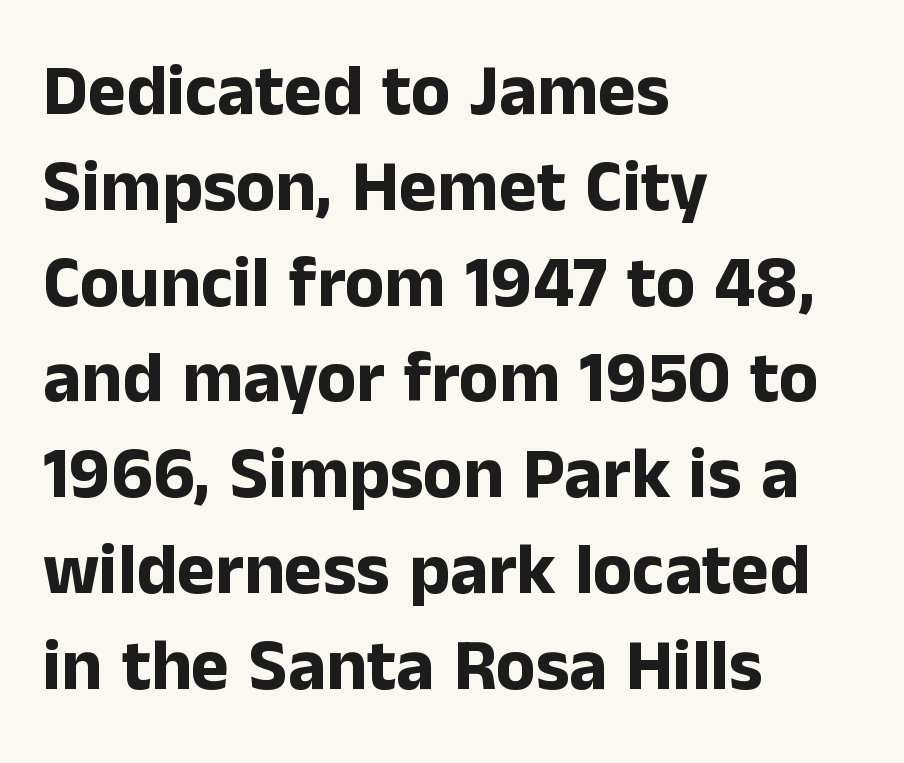
Q: Is the text bold? A: Yes.
Q: Is the text italic (slanted)? A: No, it is upright.
Q: Is the typeface a serif or a sans-serif typeface? A: Sans-serif.
Q: Is the text underlined? A: No.
Q: How is the paragraph aligned? A: Left-aligned.
Q: Is the spacing between letters normal or unusually wide? A: Normal.
Q: Is the spacing between lines tight, normal or loose? A: Normal.
Q: Width (condensed, normal, or wide)? A: Normal.
Q: Stroke contrast? A: Low.
Q: x-height? A: Medium.
Q: Monospaced? A: No.
